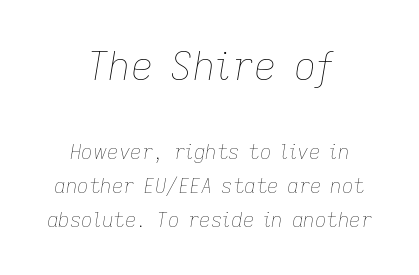
Q: Is the text bold? A: No.
Q: Is the text italic (slanted)? A: Yes, it leans right by about 9 degrees.
Q: Is the text underlined? A: No.
Q: How is the paragraph aligned? A: Centered.
Q: Is the spacing between letters normal or unusually wide? A: Normal.
Q: Which block of text is set in a larger size, the first (top) or the second (bottom)? A: The first (top) one.
Q: Width (condensed, normal, or wide)? A: Normal.
Q: Stroke contrast? A: Low.
Q: x-height? A: Medium.
Q: Monospaced? A: No.
